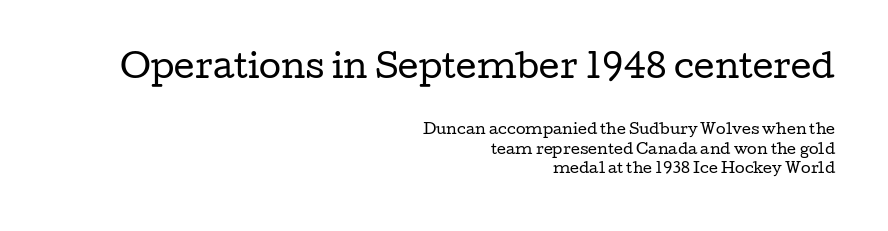
The image shows 32 px regular-weight, wide serif type, upright; set right-aligned, normal line spacing (1.39x), normal letter spacing, not underlined; the first (top) block is 2.29x larger; low stroke contrast and a medium x-height.
